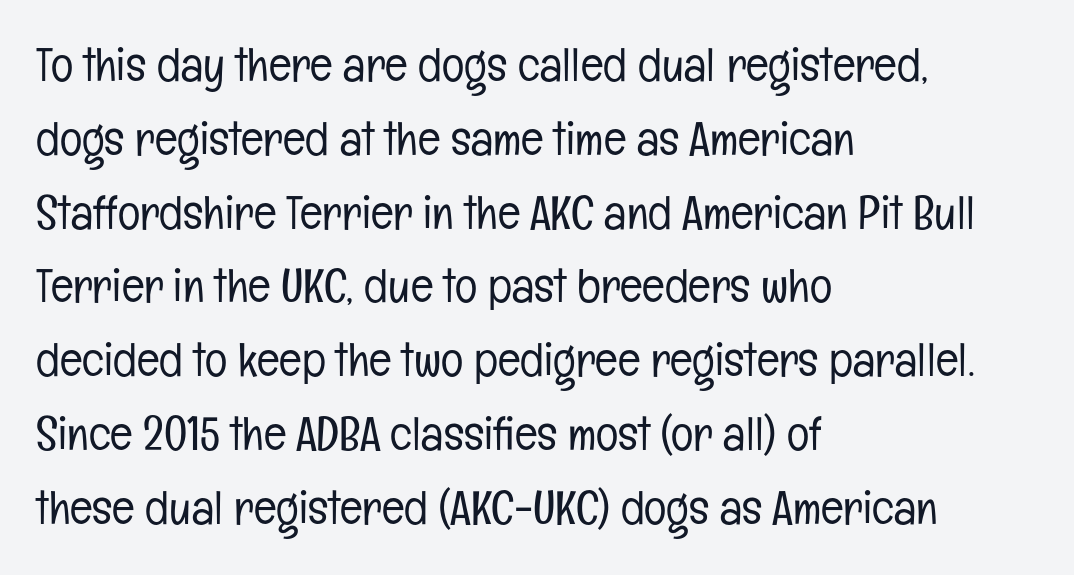
Q: Is the text bold? A: No.
Q: Is the text italic (slanted)? A: No, it is upright.
Q: Is the typeface a serif or a sans-serif typeface? A: Sans-serif.
Q: Is the text underlined? A: No.
Q: How is the paragraph aligned? A: Left-aligned.
Q: Is the spacing between letters normal or unusually wide? A: Normal.
Q: Is the spacing between lines tight, normal or loose? A: Normal.
Q: Width (condensed, normal, or wide)? A: Condensed.
Q: Stroke contrast? A: Low.
Q: x-height? A: Medium.
Q: Monospaced? A: No.
